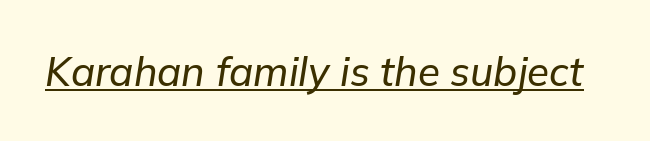
An italicized treatment has been applied to the whole sample. Each letter keeps its own natural width here, so spacing adapts to shape. The lettering is marked with a stroke running underneath it. Tracking value appears to be zero — textbook default spacing.
